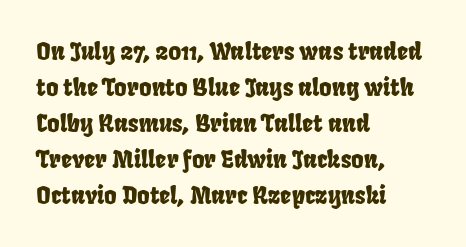
The image shows 24 px text type; set left-aligned, normal line spacing (1.5x), normal letter spacing, not underlined.
